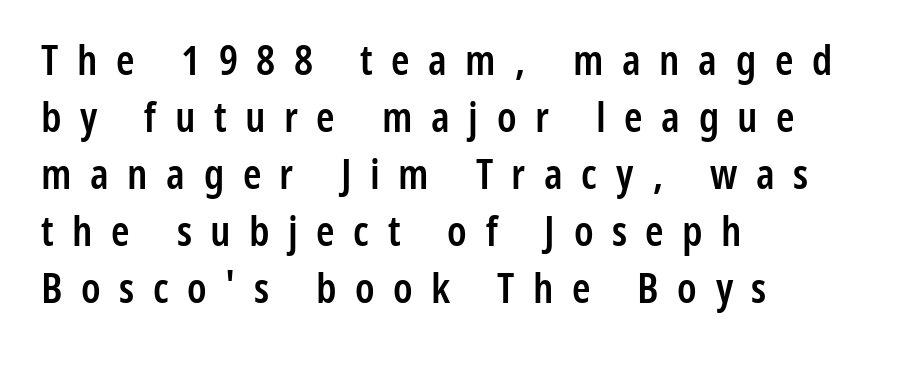
The specimen omits any rule beneath the text block's lines. A classic flush-left, rag-right setting is used for this passage. Proportional: the letters do not fall into vertical columns. No feet cap the strokes, marking this as sans-serif type.
